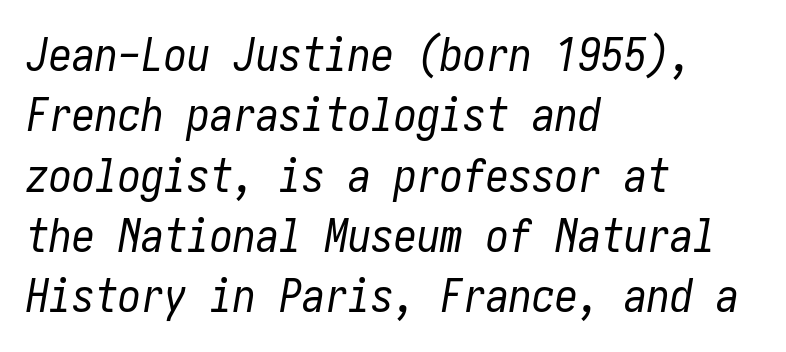
{"italic": "yes", "lean": "right", "slant_degrees": 10, "bold": "no", "weight": "regular", "width": "condensed", "stroke_contrast": "low", "x_height": "medium", "underline": "no", "align": "left", "line_spacing": "normal", "line_spacing_ratio": 1.31, "letter_spacing": "normal", "letter_spacing_em": 0.0, "glyph_px": 46}
